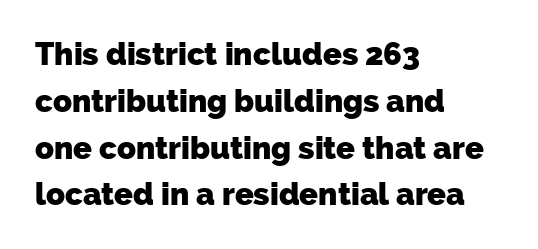
{"serif": "no", "bold": "yes", "weight": "heavy", "width": "normal", "stroke_contrast": "low", "x_height": "medium", "monospaced": "no", "underline": "no", "align": "left", "line_spacing": "normal", "line_spacing_ratio": 1.51, "letter_spacing": "normal", "letter_spacing_em": 0.0, "glyph_px": 31}
